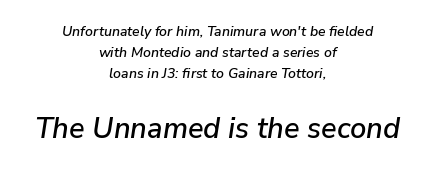
The image shows 29 px text type, italic (leaning right); set centered, normal line spacing (1.51x), normal letter spacing, not underlined; the second (bottom) block is 2.07x larger; low stroke contrast and a medium x-height.
